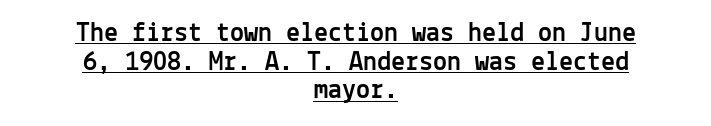
The image shows 28 px sans-serif type, upright, monospaced; set centered, tight line spacing (1.02x), normal letter spacing, underlined; a medium x-height.
